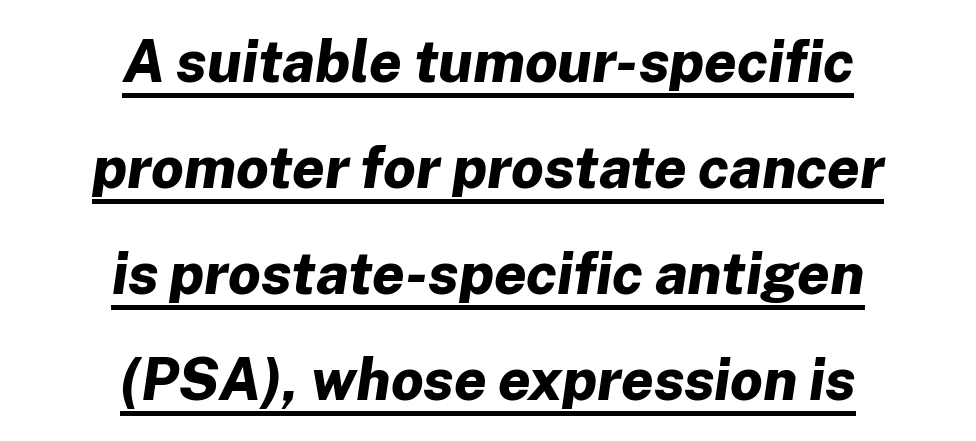
Q: Is the text bold? A: Yes.
Q: Is the text italic (slanted)? A: Yes, it leans right by about 8 degrees.
Q: Is the text underlined? A: Yes.
Q: How is the paragraph aligned? A: Centered.
Q: Is the spacing between letters normal or unusually wide? A: Normal.
Q: Width (condensed, normal, or wide)? A: Normal.
Q: Stroke contrast? A: Low.
Q: x-height? A: Medium.
Q: Monospaced? A: No.
